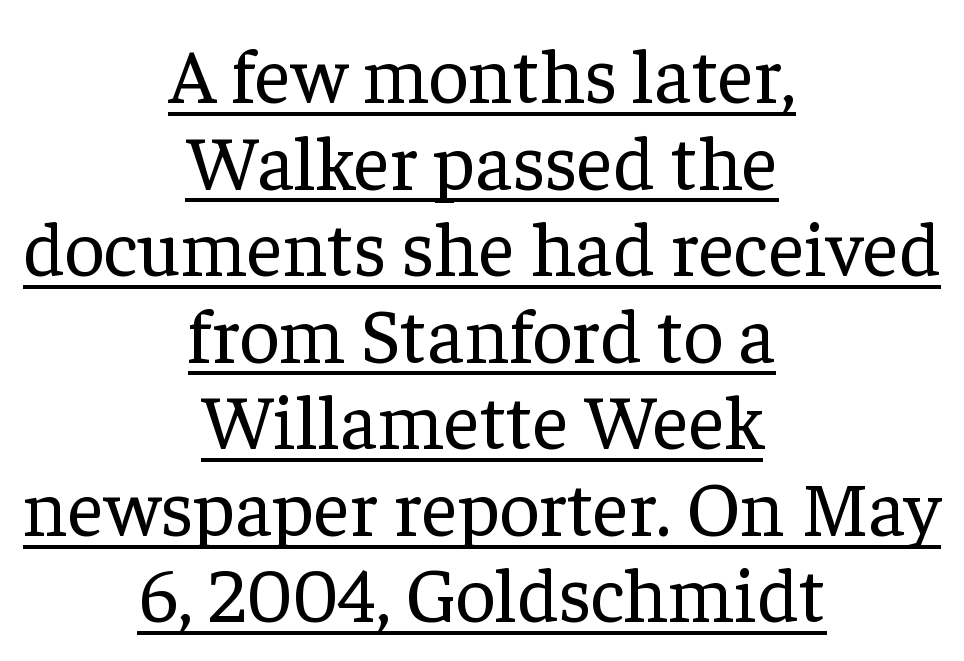
Caption: multi-line text, centered on the measure. No chunkiness to these letters — they're not bold. Is there any slant? The stems are plumb. Check where the strokes stop: tiny serifs finish them off.
